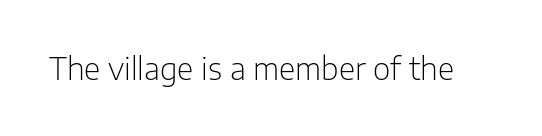
The image shows 30 px light sans-serif type, upright; set normal letter spacing, not underlined; low stroke contrast and a medium x-height.
